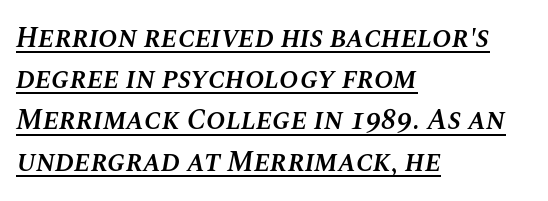
Q: Is the text bold? A: Semi-bold.
Q: Is the text italic (slanted)? A: Yes, it leans right by about 10 degrees.
Q: Is the text underlined? A: Yes.
Q: How is the paragraph aligned? A: Left-aligned.
Q: Is the spacing between letters normal or unusually wide? A: Normal.
Q: Is the spacing between lines tight, normal or loose? A: Normal.
Q: Width (condensed, normal, or wide)? A: Normal.
Q: Stroke contrast? A: Medium.
Q: x-height? A: Large.
Q: Monospaced? A: No.
